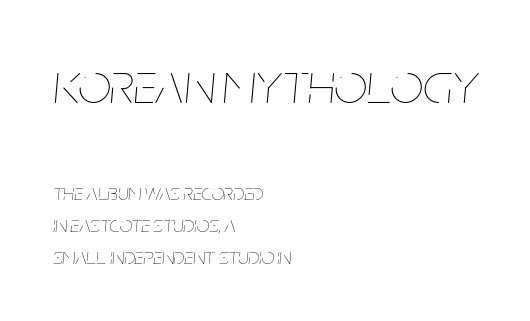
Q: Is the text bold? A: No.
Q: Is the text italic (slanted)? A: Yes, it leans right by about 5 degrees.
Q: Is the text underlined? A: No.
Q: How is the paragraph aligned? A: Left-aligned.
Q: Is the spacing between letters normal or unusually wide? A: Normal.
Q: Is the spacing between lines tight, normal or loose? A: Normal.
Q: Which block of text is set in a larger size, the first (top) or the second (bottom)? A: The first (top) one.
Q: Width (condensed, normal, or wide)? A: Condensed.
Q: Stroke contrast? A: Low.
Q: x-height? A: Large.
Q: Monospaced? A: No.
